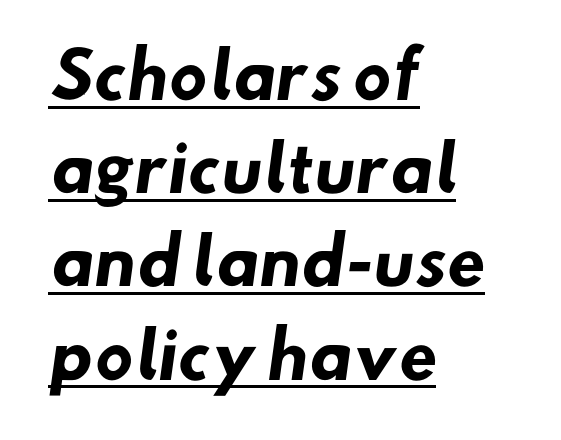
The image shows 63 px heavy sans-serif type; set left-aligned, normal line spacing (1.48x), normal letter spacing, underlined; low stroke contrast and a small x-height.
